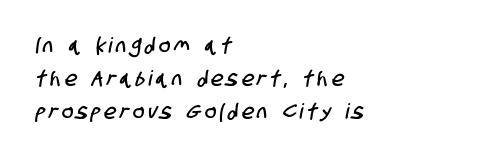
Inter-character spacing is expanded well beyond the font's built-in metrics. The paragraph has a hard left edge and a soft right edge. Beneath every word, the page is bare. Honestly, the row spacing looks completely unremarkable.
